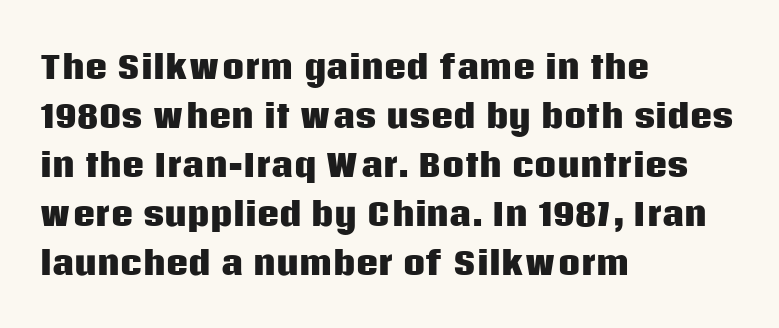
The image shows 31 px heavy sans-serif type, upright; set left-aligned, normal line spacing (1.58x), normal letter spacing, not underlined; low stroke contrast and a large x-height.
